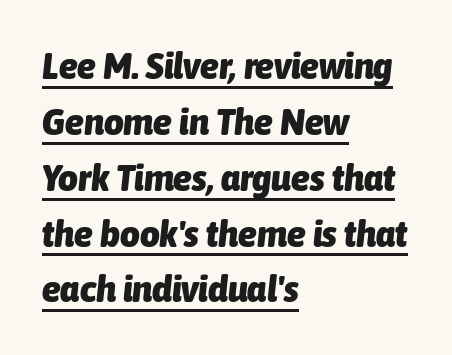
The tracking reads as untouched default to a designer's eye. The face used here appears with an underline applied. The letters advance in unequal steps, a hallmark of proportional type. Horizontal bands of white between lines are of average thickness. The strokes are fattened all the way to bold. Does the copy run flush right? No — it runs flush left.
